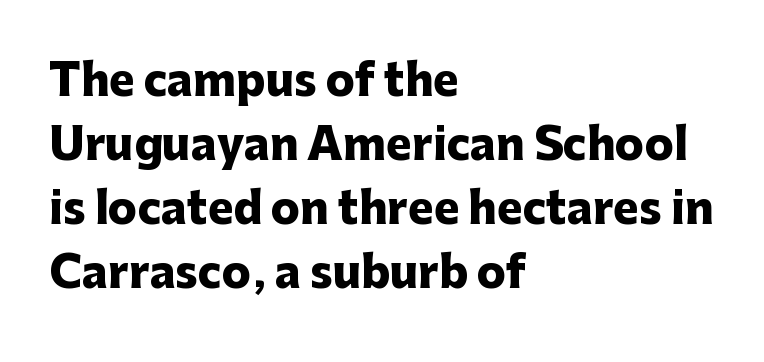
Q: Is the text bold? A: Yes.
Q: Is the text italic (slanted)? A: No, it is upright.
Q: Is the typeface a serif or a sans-serif typeface? A: Sans-serif.
Q: Is the text underlined? A: No.
Q: How is the paragraph aligned? A: Left-aligned.
Q: Is the spacing between letters normal or unusually wide? A: Normal.
Q: Is the spacing between lines tight, normal or loose? A: Normal.
Q: Width (condensed, normal, or wide)? A: Normal.
Q: Stroke contrast? A: Low.
Q: x-height? A: Medium.
Q: Monospaced? A: No.
